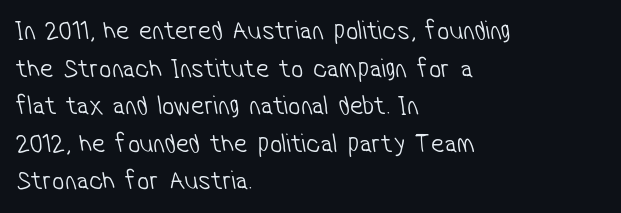
Q: Is the text bold? A: No.
Q: Is the text underlined? A: No.
Q: How is the paragraph aligned? A: Left-aligned.
Q: Is the spacing between letters normal or unusually wide? A: Normal.
Q: Is the spacing between lines tight, normal or loose? A: Normal.
